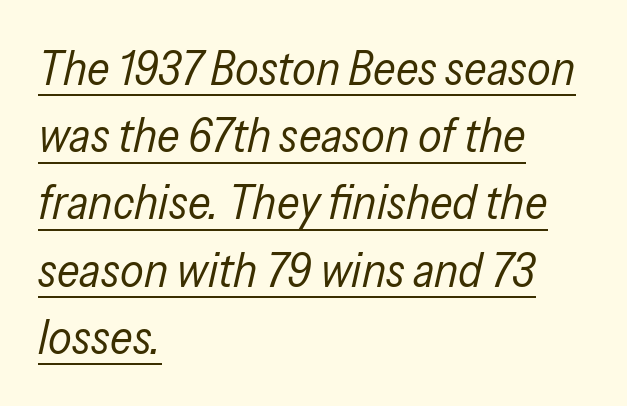
Q: Is the text bold? A: No.
Q: Is the text italic (slanted)? A: Yes, it leans right by about 13 degrees.
Q: Is the text underlined? A: Yes.
Q: How is the paragraph aligned? A: Left-aligned.
Q: Is the spacing between letters normal or unusually wide? A: Normal.
Q: Is the spacing between lines tight, normal or loose? A: Normal.
Q: Width (condensed, normal, or wide)? A: Condensed.
Q: Stroke contrast? A: Low.
Q: x-height? A: Medium.
Q: Monospaced? A: No.
